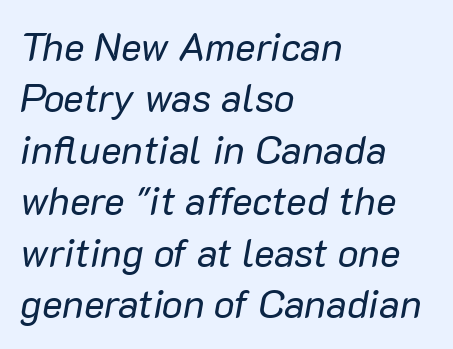
Q: Is the text bold? A: No.
Q: Is the text italic (slanted)? A: Yes, it leans right by about 10 degrees.
Q: Is the text underlined? A: No.
Q: How is the paragraph aligned? A: Left-aligned.
Q: Is the spacing between letters normal or unusually wide? A: Normal.
Q: Is the spacing between lines tight, normal or loose? A: Normal.
Q: Width (condensed, normal, or wide)? A: Normal.
Q: Stroke contrast? A: Low.
Q: x-height? A: Medium.
Q: Monospaced? A: No.
